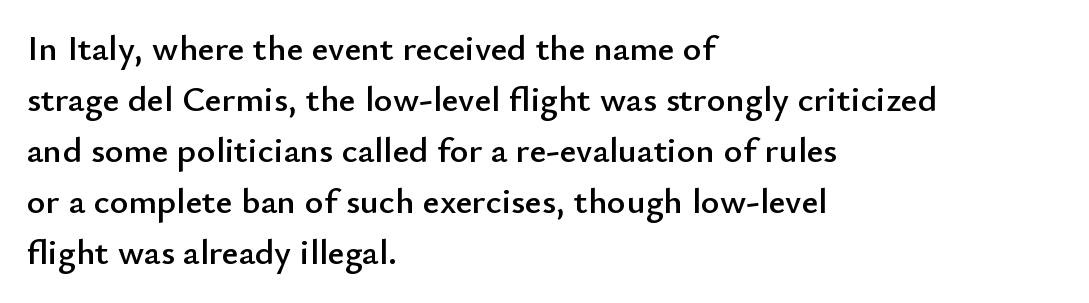
Casual observation: everything's shoved over to the left. The lettering holds an erect, upright posture throughout. Is this a fixed-width face? No — the glyphs have proportional, varying widths. The glyphs in this specimen are sans serif. Letter spacing: default.
